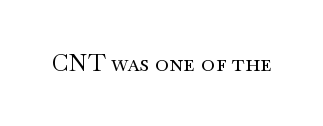
Only glyphs here, with clear space below each row. Notice how the stems are strictly vertical — no italics here. Between one letter and the next there's only the usual sliver of space. Is this a heavy cut? Hardly; it is regular or lighter.
